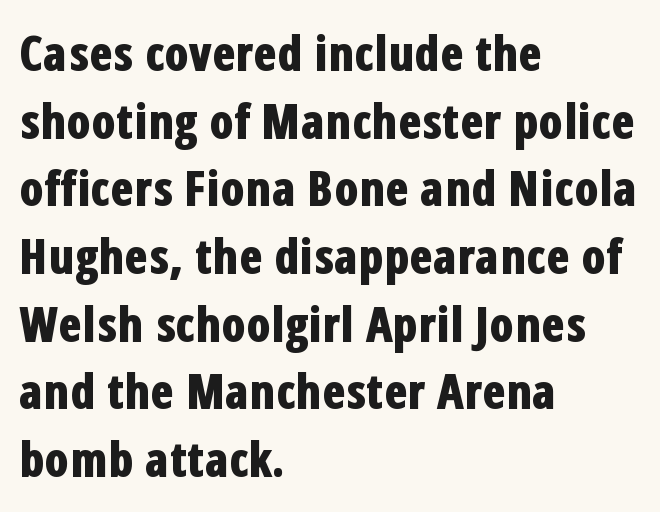
The passage shown is typed in a proportional face where columns would drift. Does the lettering tilt? It doesn't — this is upright. The passage shown is typeset with a sans-serif family. The gap between lines stays unmarked.
